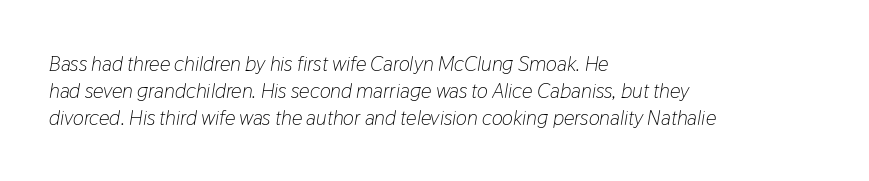
Q: Is the text bold? A: No.
Q: Is the text italic (slanted)? A: Yes, it leans right by about 9 degrees.
Q: Is the text underlined? A: No.
Q: How is the paragraph aligned? A: Left-aligned.
Q: Is the spacing between letters normal or unusually wide? A: Normal.
Q: Is the spacing between lines tight, normal or loose? A: Normal.
